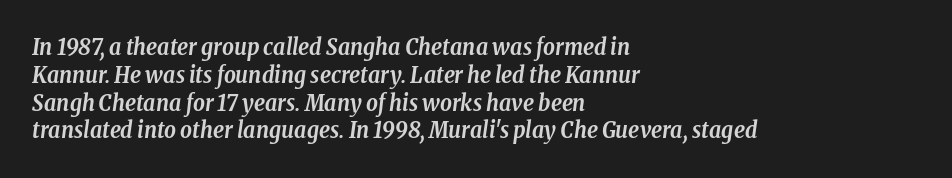
The image shows 23 px bold type, italic (leaning right); set left-aligned, line spacing 1.21x, normal letter spacing, not underlined.
